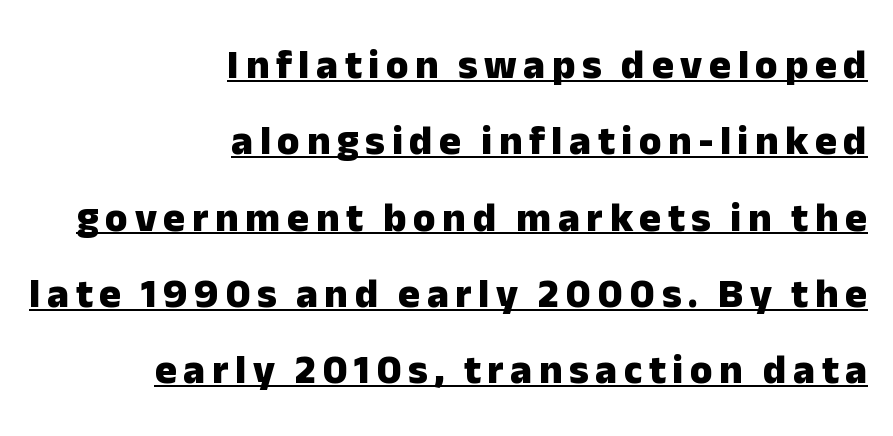
{"serif": "no", "italic": "no", "bold": "yes", "weight": "heavy", "width": "normal", "stroke_contrast": "low", "x_height": "medium", "monospaced": "no", "underline": "yes", "align": "right", "line_spacing_ratio": 1.86, "glyph_px": 41}
